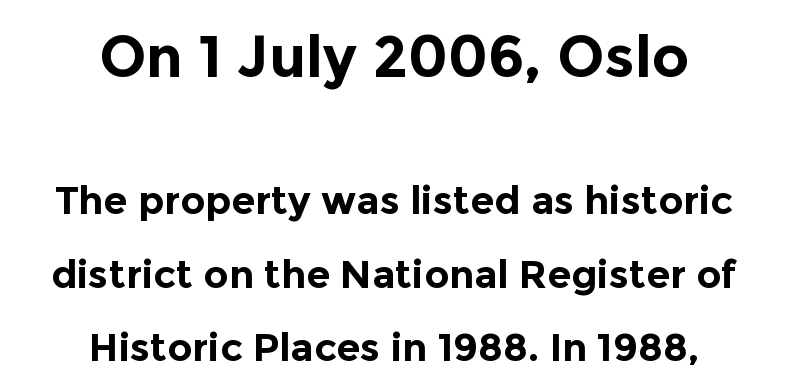
The image shows 58 px bold sans-serif type, upright; set centered, line spacing 1.89x, normal letter spacing, not underlined; the first (top) block is 1.49x larger; a medium x-height.
